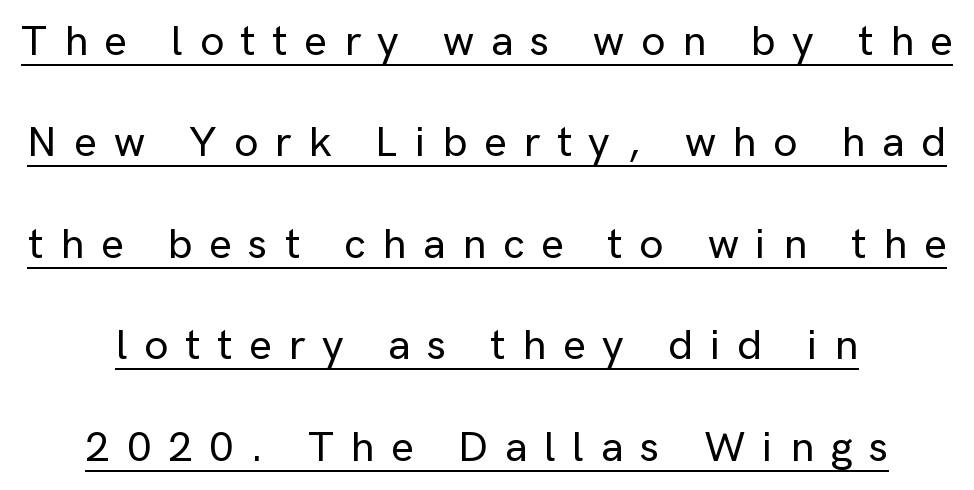
{"serif": "no", "italic": "no", "width": "normal", "stroke_contrast": "low", "x_height": "medium", "monospaced": "no", "underline": "yes", "align": "center", "line_spacing": "loose", "line_spacing_ratio": 2.36, "letter_spacing": "wide", "letter_spacing_em": 0.39, "glyph_px": 43}
